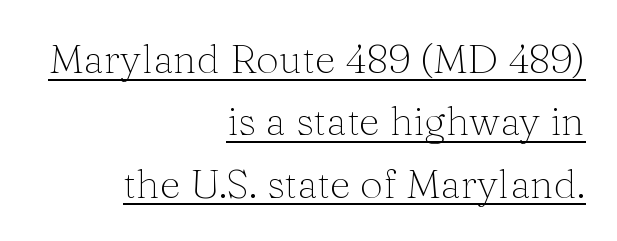
Between one letter and the next there's only the usual sliver of space. The text was rendered using a seriffed face with decorative stroke endings. Underline: present. Stems and bowls with no extra thickness — not bold. Every character sits straight up, as roman type does.
